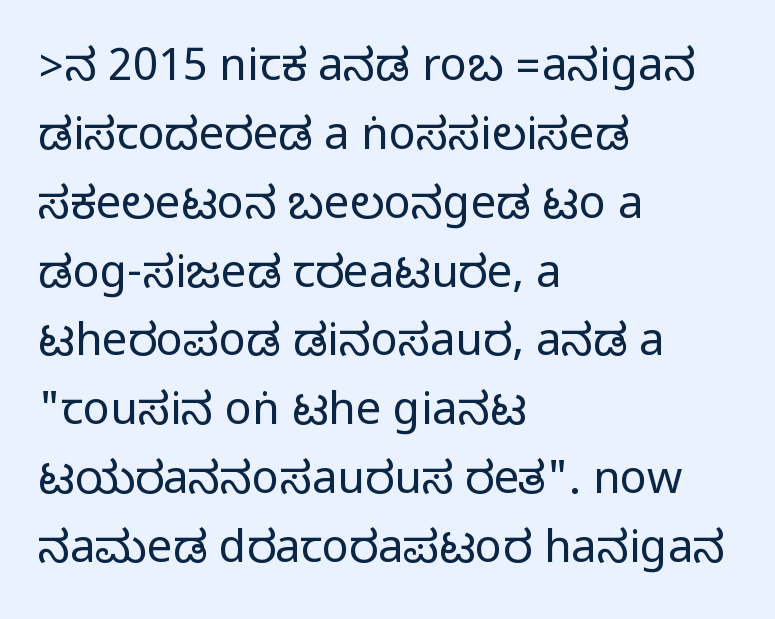
Alignment: flush left. Posture: vertical. The designer went with a sans here, leaving each stem footless. These lines sit exactly where default settings would place them. This rendering features lettering with no underline.
